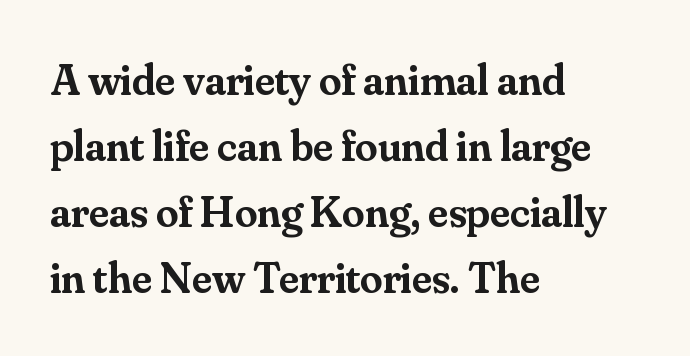
The gap between lines stays unmarked. Ordinary non-slanted type is in use. In terms of weight, the rendering is demibold, just under bold. Spacing verdict: proportional, widths tailored to each character.
